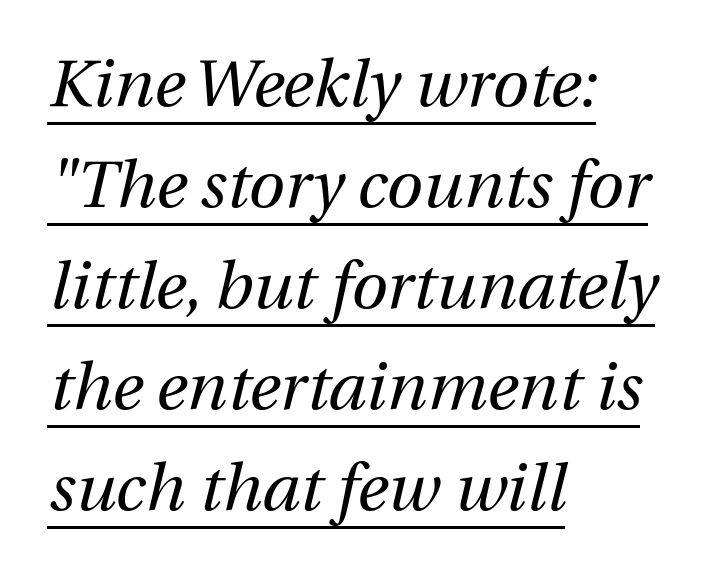
The block of text has a typical density, with ordinary space between rows. These lines keep a tight, regular rhythm from letter to letter. You can see a thin bar hugging the bottom of the glyphs. Think of a printed novel: that variable character pitch is what you see here. Characters are canted at an angle relative to the baseline's perpendicular.
